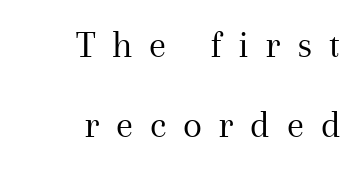
These lines are rendered in a variable-pitch font. Each row of text sits above clean, open space. Stem width sits at or under what a default text font uses. The paragraph shown leans on its right margin.
